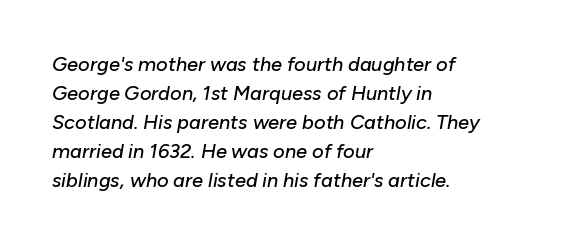
{"italic": "yes", "lean": "right", "slant_degrees": 10, "underline": "no", "align": "left", "line_spacing": "normal", "line_spacing_ratio": 1.45, "letter_spacing": "normal", "letter_spacing_em": 0.0, "glyph_px": 20}
